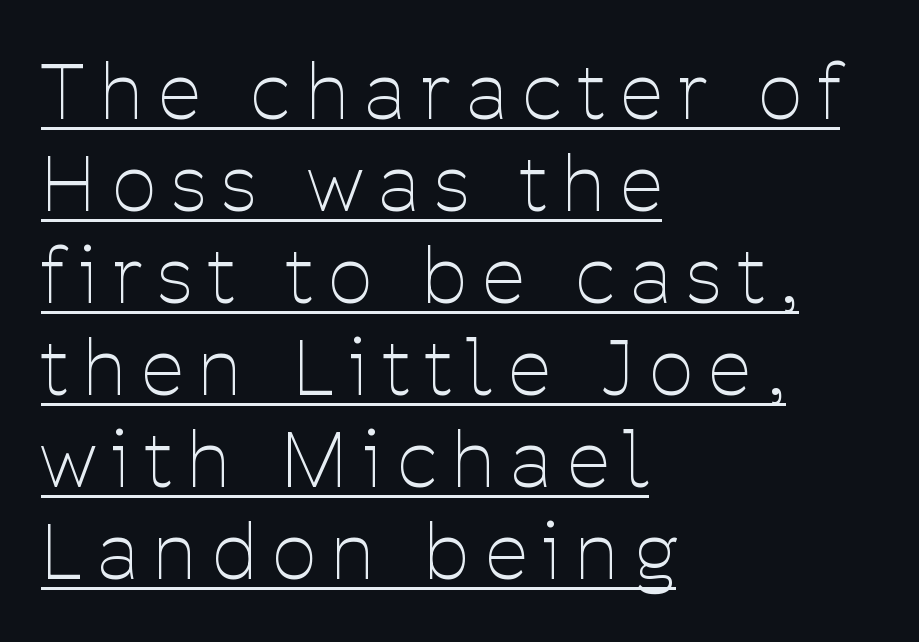
The image shows 76 px thin, condensed sans-serif type, upright; set left-aligned, line spacing 1.21x, unusually wide letter spacing (+0.22 em), underlined; low stroke contrast and a medium x-height.
